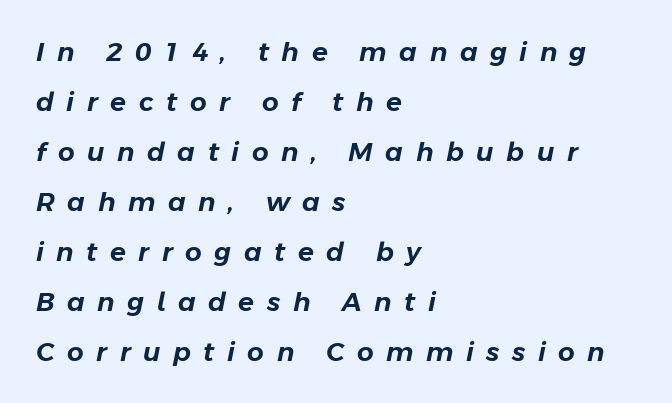
{"italic": "yes", "lean": "right", "slant_degrees": 11, "underline": "no", "align": "left", "line_spacing": "loose", "line_spacing_ratio": 1.92, "letter_spacing": "wide", "letter_spacing_em": 0.48, "glyph_px": 26}
